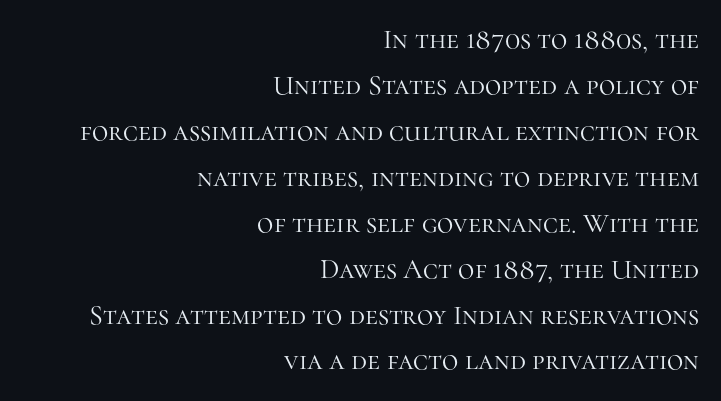
Q: Is the text bold? A: No.
Q: Is the text italic (slanted)? A: No, it is upright.
Q: Is the typeface a serif or a sans-serif typeface? A: Serif.
Q: Is the text underlined? A: No.
Q: How is the paragraph aligned? A: Right-aligned.
Q: Is the spacing between letters normal or unusually wide? A: Normal.
Q: Is the spacing between lines tight, normal or loose? A: Normal.
Q: Width (condensed, normal, or wide)? A: Normal.
Q: Stroke contrast? A: High.
Q: x-height? A: Medium.
Q: Monospaced? A: No.
